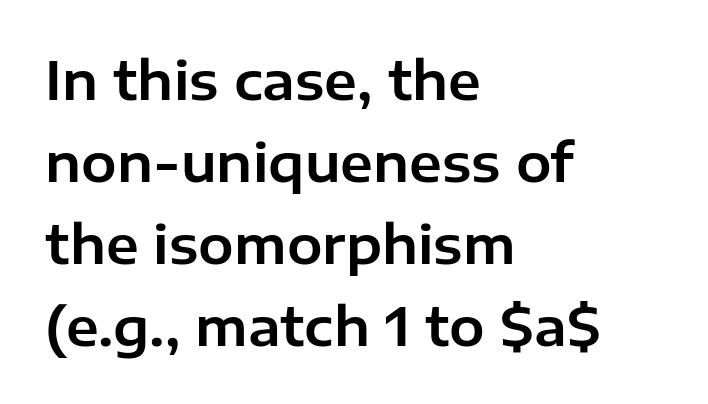
The passage shown is typed in a proportional face where columns would drift. Posture: upright roman. Descenders hang freely into open space. The rendering anchors every line to the left-hand side. Regarding serifs, this sample does without them.
